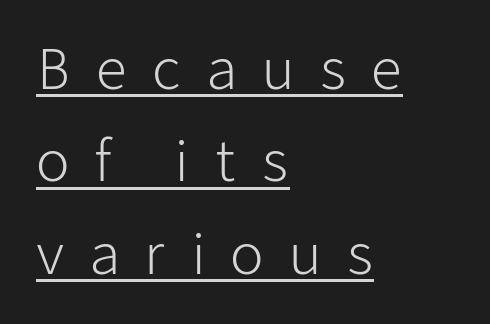
Q: Is the text bold? A: No.
Q: Is the text italic (slanted)? A: No, it is upright.
Q: Is the typeface a serif or a sans-serif typeface? A: Sans-serif.
Q: Is the text underlined? A: Yes.
Q: How is the paragraph aligned? A: Left-aligned.
Q: Is the spacing between letters normal or unusually wide? A: Unusually wide.
Q: Is the spacing between lines tight, normal or loose? A: Normal.
Q: Width (condensed, normal, or wide)? A: Normal.
Q: Stroke contrast? A: Low.
Q: x-height? A: Medium.
Q: Monospaced? A: No.
